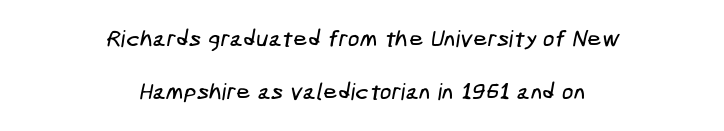
Q: Is the text underlined? A: No.
Q: How is the paragraph aligned? A: Centered.
Q: Is the spacing between letters normal or unusually wide? A: Normal.
Q: Is the spacing between lines tight, normal or loose? A: Loose.
